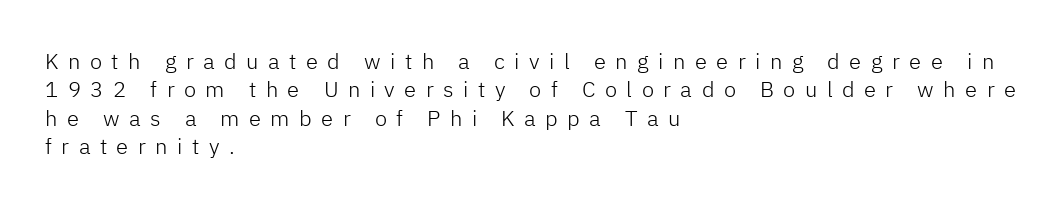
Q: Is the text bold? A: No.
Q: Is the text italic (slanted)? A: No, it is upright.
Q: Is the text underlined? A: No.
Q: How is the paragraph aligned? A: Left-aligned.
Q: Is the spacing between letters normal or unusually wide? A: Unusually wide.
Q: Is the spacing between lines tight, normal or loose? A: Normal.
